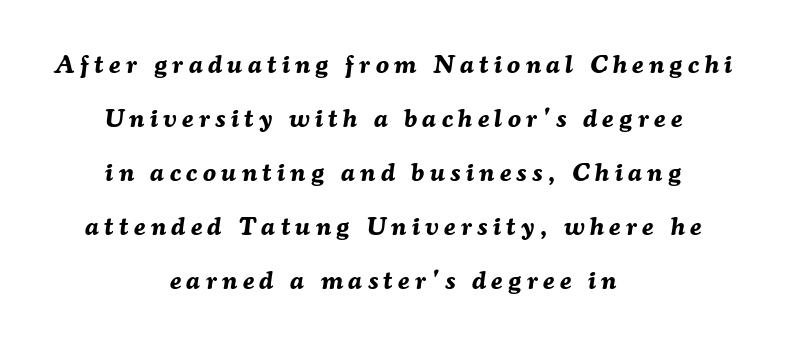
The typesetter chose a symmetrical, centered arrangement here. Regarding leading, the lines here are spaced well apart. Glyph-to-glyph distance is far greater than everyday printed text. Each row of text sits above clean, open space. It's the slanting kind of type. The characters look thick and weighty, a clear bold.
